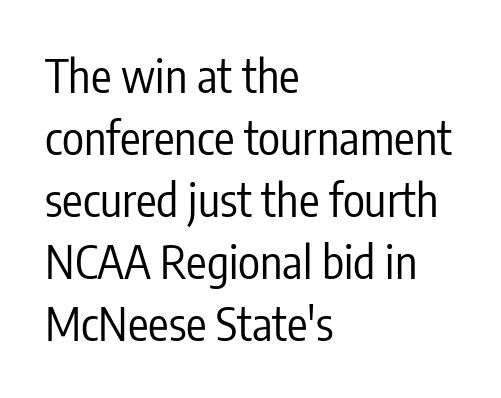
Q: Is the text bold? A: No.
Q: Is the text italic (slanted)? A: No, it is upright.
Q: Is the typeface a serif or a sans-serif typeface? A: Sans-serif.
Q: Is the text underlined? A: No.
Q: How is the paragraph aligned? A: Left-aligned.
Q: Is the spacing between letters normal or unusually wide? A: Normal.
Q: Is the spacing between lines tight, normal or loose? A: Normal.
Q: Width (condensed, normal, or wide)? A: Condensed.
Q: Stroke contrast? A: Low.
Q: x-height? A: Medium.
Q: Monospaced? A: No.
